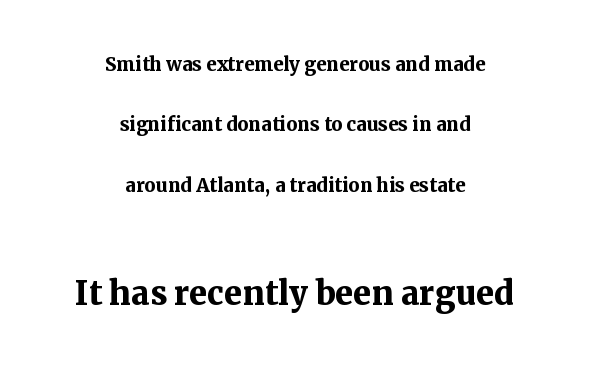
The image shows 44 px semibold serif type, upright; set centered, loose line spacing (2.42x), normal letter spacing, not underlined; the second (bottom) block is 1.76x larger; medium stroke contrast and a medium x-height.
